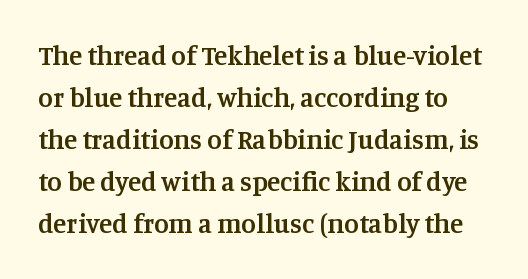
Q: Is the text bold? A: Semi-bold.
Q: Is the text italic (slanted)? A: No, it is upright.
Q: Is the text underlined? A: No.
Q: Is the spacing between letters normal or unusually wide? A: Normal.
Q: Is the spacing between lines tight, normal or loose? A: Normal.
